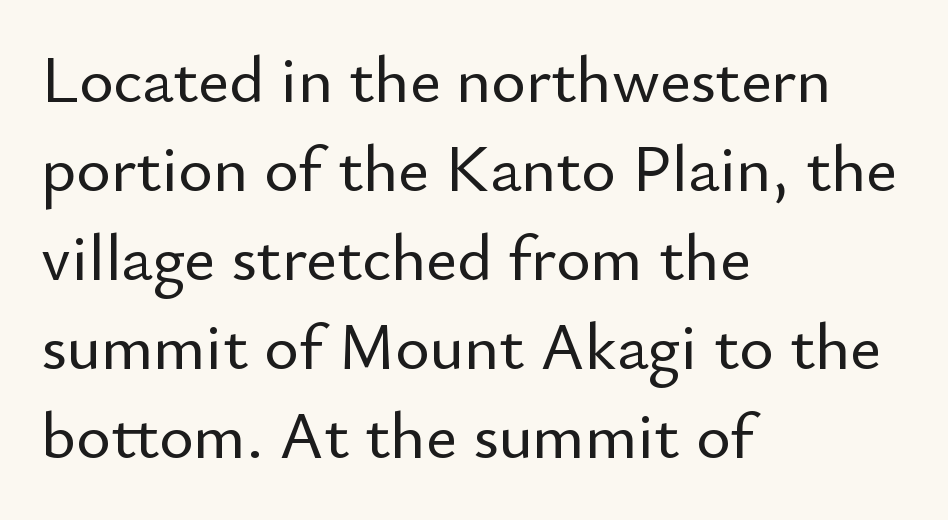
Q: Is the text italic (slanted)? A: No, it is upright.
Q: Is the typeface a serif or a sans-serif typeface? A: Sans-serif.
Q: Is the text underlined? A: No.
Q: How is the paragraph aligned? A: Left-aligned.
Q: Is the spacing between letters normal or unusually wide? A: Normal.
Q: Is the spacing between lines tight, normal or loose? A: Normal.
Q: Width (condensed, normal, or wide)? A: Normal.
Q: Stroke contrast? A: Low.
Q: x-height? A: Small.
Q: Monospaced? A: No.
